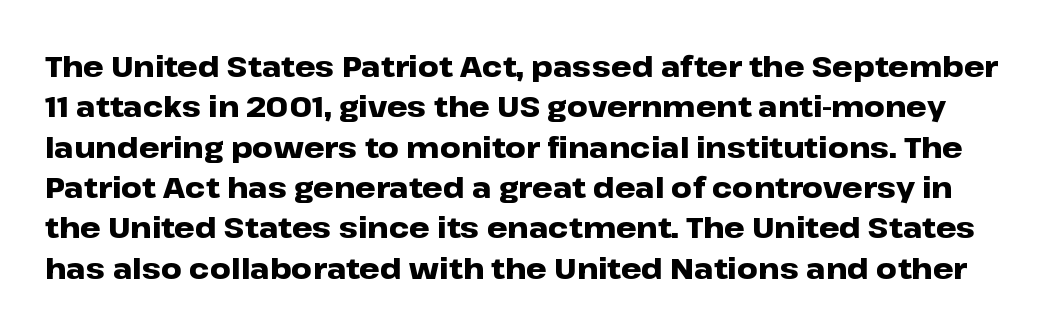
Examine the stroke ends and you'll find no serifs. Heavy-handed strokes throughout: this text is bold. The specimen reads as upright at a glance. In terms of letterspacing, this is plain default setting. Has an underline been added? It has not.
